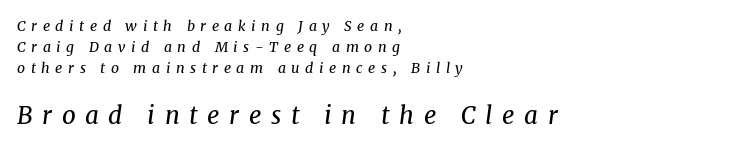
The passage shown is not bold in any degree. Casual observation: everything's shoved over to the left. The glyphs are unaccompanied by any horizontal stroke below them. Between one letter and the next there's a generous, obvious gap. The vertical gap from one line to the next is medium.
